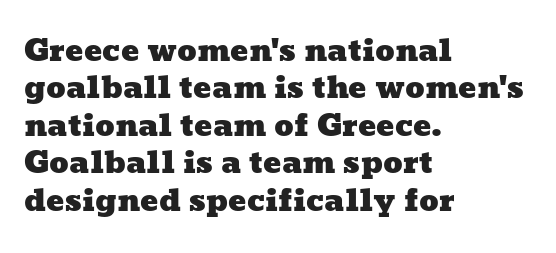
Successive baselines arrive at the customary interval. Layout note: lines flush left. The space directly below the letters is spotless. The gaps between neighbouring characters are ordinary and unremarkable. Varying glyph widths throughout — classic text-font behaviour.
